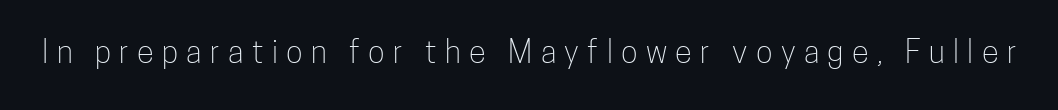
{"serif": "no", "italic": "no", "bold": "no", "weight": "light", "width": "condensed", "stroke_contrast": "low", "x_height": "medium", "monospaced": "no", "underline": "no", "letter_spacing": "wide", "letter_spacing_em": 0.27, "glyph_px": 31}
